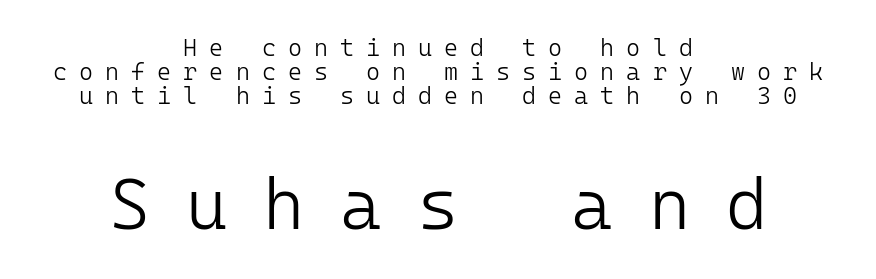
Here the designer chose a console-style face with uniform glyph widths. Is the lower block the larger one? Yes — the lower block carries the bigger type. Line starts and ends both wander, symmetrically. Leading: reduced. Italic? Not at all — the glyphs are vertical. Unlike a traditional serif, this face leaves its strokes unadorned.
